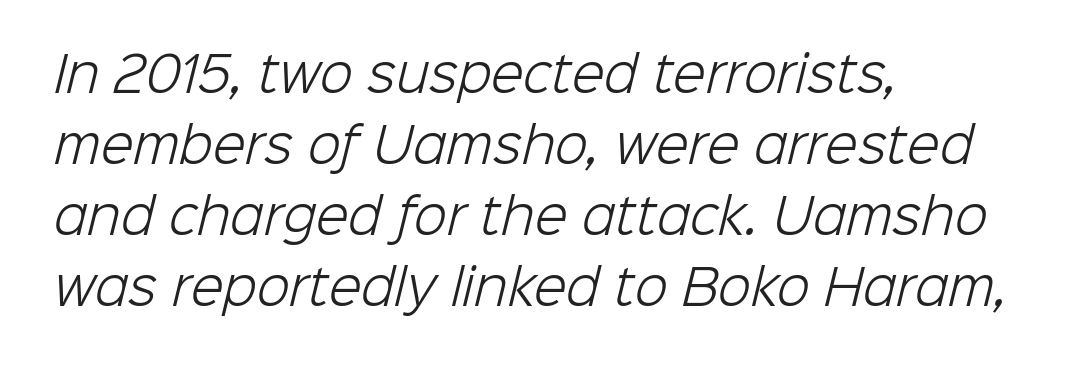
The image shows 48 px light sans-serif type; set left-aligned, normal line spacing (1.48x), normal letter spacing, not underlined; low stroke contrast and a medium x-height.
